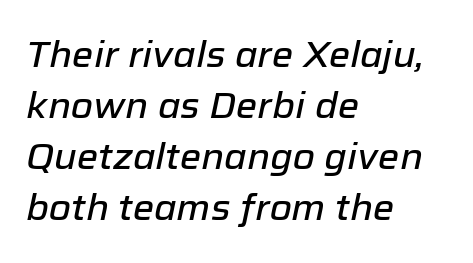
The designer left line spacing at the default. This sample has the flowing, uneven cadence of proportional lettering. Underline: absent. Nothing unusual about the tracking: characters are spaced as the font intends.
